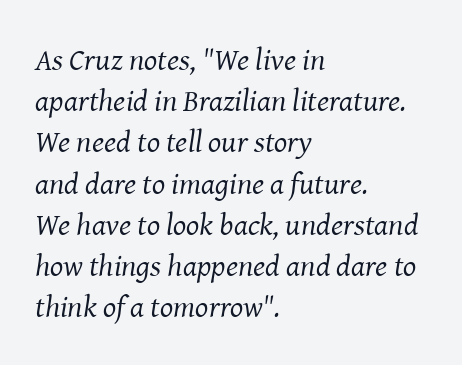
Q: Is the text bold? A: No.
Q: Is the text italic (slanted)? A: Yes, it leans right by about 8 degrees.
Q: Is the typeface a serif or a sans-serif typeface? A: Serif.
Q: Is the text underlined? A: No.
Q: How is the paragraph aligned? A: Left-aligned.
Q: Is the spacing between letters normal or unusually wide? A: Normal.
Q: Is the spacing between lines tight, normal or loose? A: Normal.
Q: Width (condensed, normal, or wide)? A: Normal.
Q: Stroke contrast? A: Medium.
Q: x-height? A: Medium.
Q: Monospaced? A: No.
